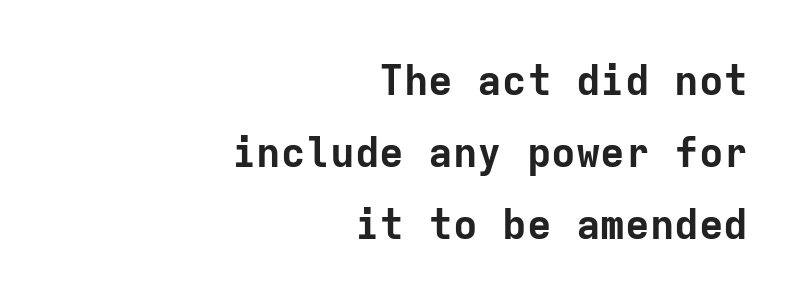
Just letters on the line, the space beneath them empty. A full-strength bold gives these letters their thick strokes. A typesetter would label this face a sans. Tracking here is standard; glyphs follow each other at the usual distance. Looks like terminal output: every glyph gets an equal slot.
